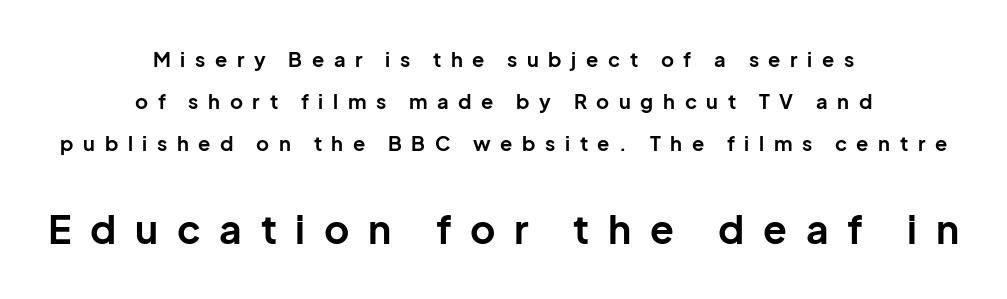
Q: Is the text bold? A: Yes.
Q: Is the text italic (slanted)? A: No, it is upright.
Q: Is the typeface a serif or a sans-serif typeface? A: Sans-serif.
Q: Is the text underlined? A: No.
Q: How is the paragraph aligned? A: Centered.
Q: Is the spacing between letters normal or unusually wide? A: Unusually wide.
Q: Is the spacing between lines tight, normal or loose? A: Loose.
Q: Which block of text is set in a larger size, the first (top) or the second (bottom)? A: The second (bottom) one.
Q: Width (condensed, normal, or wide)? A: Normal.
Q: Stroke contrast? A: Low.
Q: x-height? A: Medium.
Q: Monospaced? A: No.
